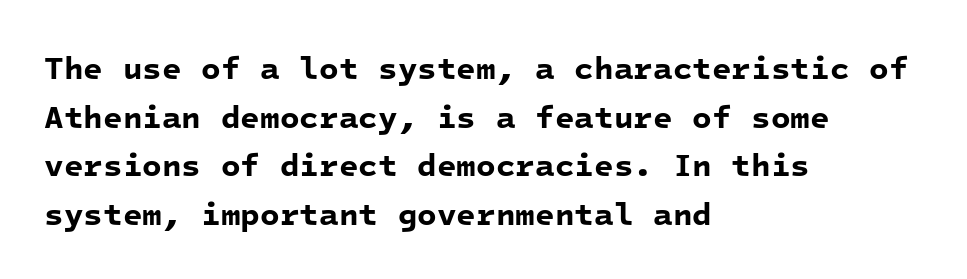
{"serif": "no", "bold": "yes", "weight": "bold", "width": "normal", "stroke_contrast": "low", "x_height": "medium", "monospaced": "yes", "underline": "no", "align": "left", "line_spacing": "normal", "line_spacing_ratio": 1.52, "letter_spacing": "normal", "letter_spacing_em": 0.0, "glyph_px": 32}
